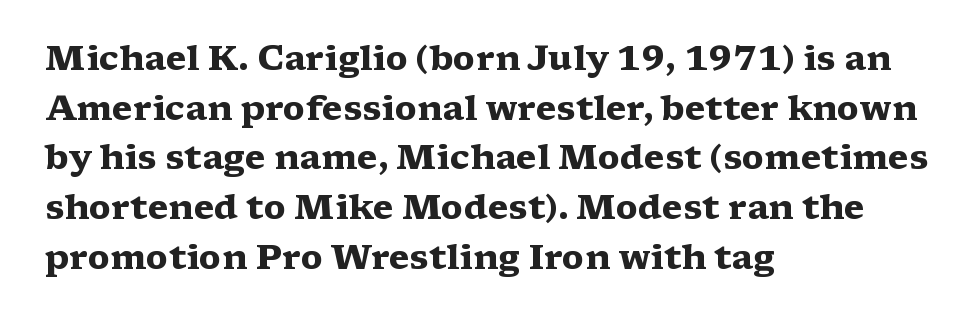
The image shows 34 px heavy, wide serif type, upright; set left-aligned, normal line spacing (1.46x), normal letter spacing, not underlined; medium stroke contrast and a medium x-height.
